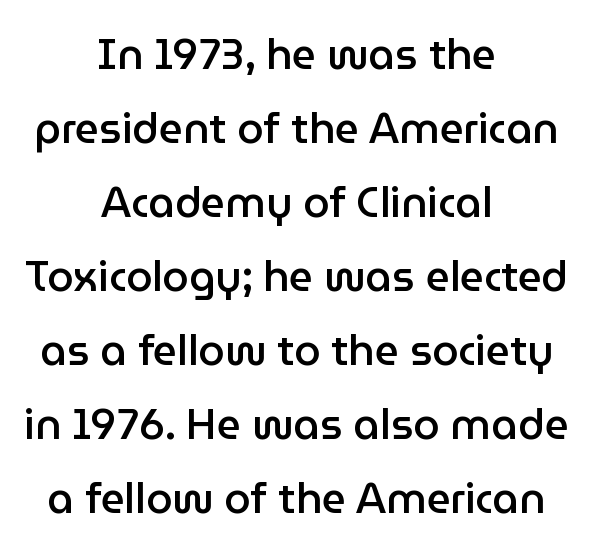
{"serif": "no", "italic": "no", "bold": "semi", "weight": "semibold", "width": "normal", "stroke_contrast": "low", "x_height": "medium", "monospaced": "no", "underline": "no", "align": "center", "line_spacing_ratio": 1.76, "letter_spacing": "normal", "letter_spacing_em": 0.0, "glyph_px": 42}
